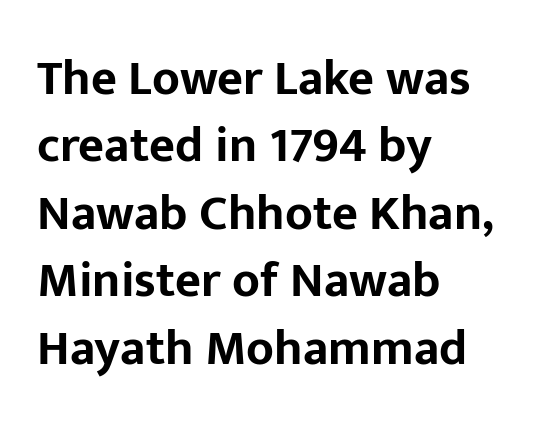
The image shows 50 px bold sans-serif type, upright; set left-aligned, normal line spacing (1.35x), normal letter spacing, not underlined; low stroke contrast and a medium x-height.
